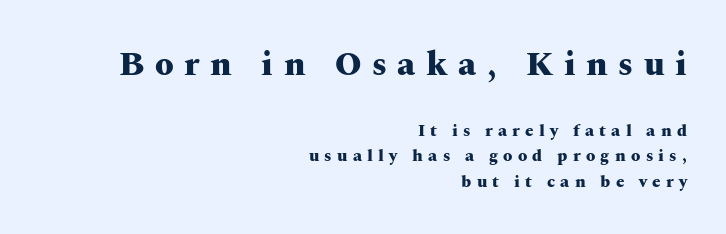
{"serif": "yes", "italic": "no", "bold": "yes", "weight": "heavy", "width": "wide", "stroke_contrast": "medium", "x_height": "medium", "monospaced": "no", "underline": "no", "align": "right", "line_spacing": "normal", "line_spacing_ratio": 1.51, "letter_spacing": "wide", "letter_spacing_em": 0.31, "larger_block": "first", "size_ratio": 2.0, "glyph_px": 34}
